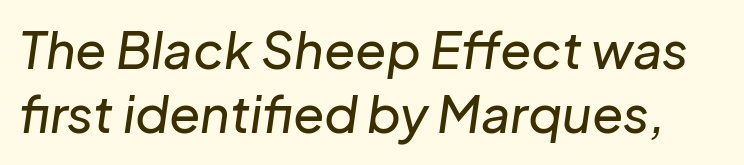
The image shows 51 px text type, italic (leaning right); set normal line spacing (1.26x), normal letter spacing, not underlined; low stroke contrast and a medium x-height.
